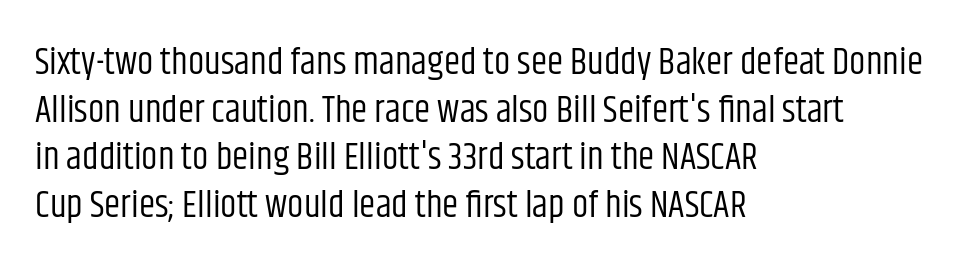
The letters sit at their default tracking, neither squeezed nor spread. Look at the bottom of the vertical strokes: they stop flat, with no serifs. This sample has the flowing, uneven cadence of proportional lettering. Each stroke keeps to a modest, everyday thickness or less.
